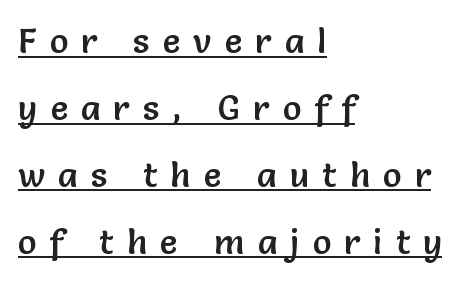
Q: Is the text italic (slanted)? A: No, it is upright.
Q: Is the typeface a serif or a sans-serif typeface? A: Sans-serif.
Q: Is the text underlined? A: Yes.
Q: How is the paragraph aligned? A: Left-aligned.
Q: Is the spacing between letters normal or unusually wide? A: Unusually wide.
Q: Is the spacing between lines tight, normal or loose? A: Loose.
Q: Width (condensed, normal, or wide)? A: Normal.
Q: Stroke contrast? A: Low.
Q: x-height? A: Medium.
Q: Monospaced? A: No.
